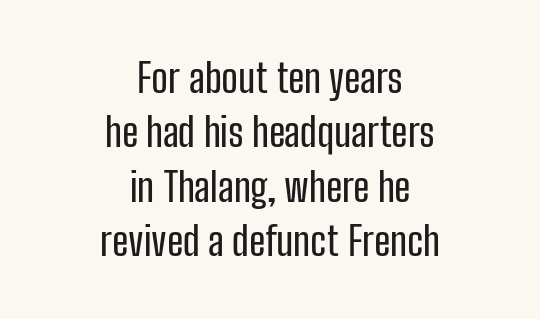
{"serif": "no", "italic": "no", "width": "condensed", "stroke_contrast": "low", "x_height": "medium", "monospaced": "no", "underline": "no", "align": "center", "line_spacing": "normal", "line_spacing_ratio": 1.36, "letter_spacing": "normal", "letter_spacing_em": 0.0, "glyph_px": 40}
